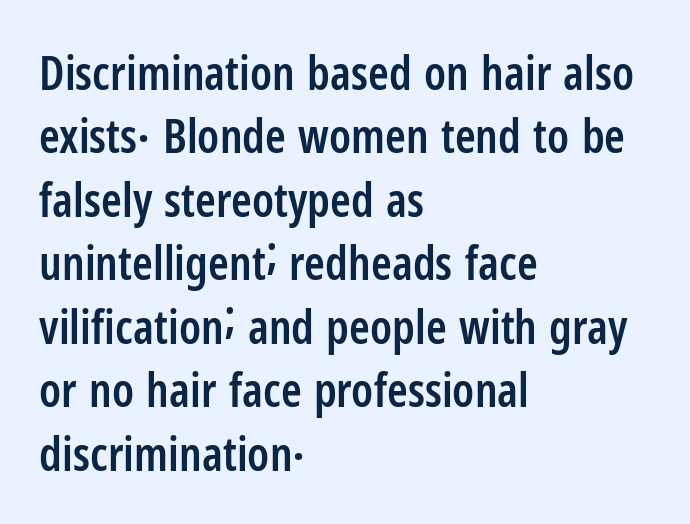
Q: Is the text bold? A: Semi-bold.
Q: Is the text italic (slanted)? A: No, it is upright.
Q: Is the typeface a serif or a sans-serif typeface? A: Sans-serif.
Q: Is the text underlined? A: No.
Q: How is the paragraph aligned? A: Left-aligned.
Q: Is the spacing between letters normal or unusually wide? A: Normal.
Q: Is the spacing between lines tight, normal or loose? A: Normal.
Q: Width (condensed, normal, or wide)? A: Condensed.
Q: Stroke contrast? A: Low.
Q: x-height? A: Medium.
Q: Monospaced? A: No.
